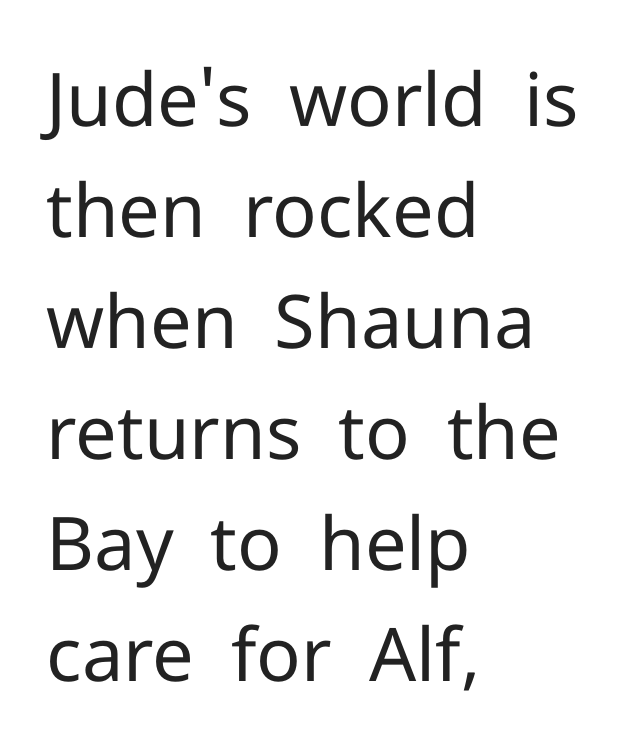
The image shows 74 px regular-weight sans-serif type, upright; set left-aligned, normal line spacing (1.5x), normal letter spacing, not underlined; low stroke contrast and a medium x-height.
